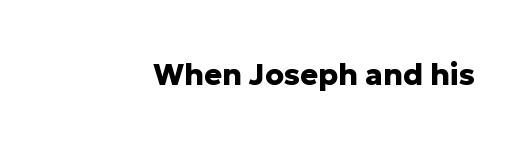
A typesetter would call this proportional, since set widths differ per character. Rule under the text: the space is simply empty. Nope, no serifs anywhere on these letters. Does the lettering tilt? It doesn't — this is upright. Spacing between characters is what you'd get straight out of the box. Emphasis by weight is at full strength: bold.
